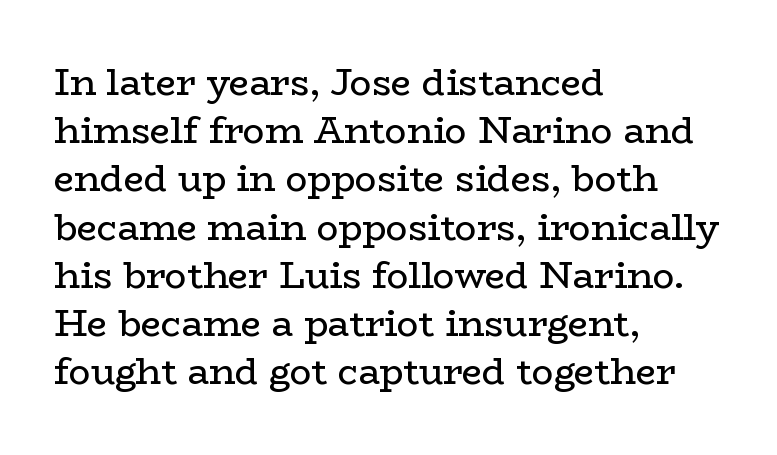
{"serif": "yes", "italic": "no", "bold": "no", "weight": "regular", "width": "wide", "stroke_contrast": "low", "x_height": "medium", "monospaced": "no", "underline": "no", "align": "left", "line_spacing": "normal", "line_spacing_ratio": 1.34, "letter_spacing": "normal", "letter_spacing_em": 0.0, "glyph_px": 36}
